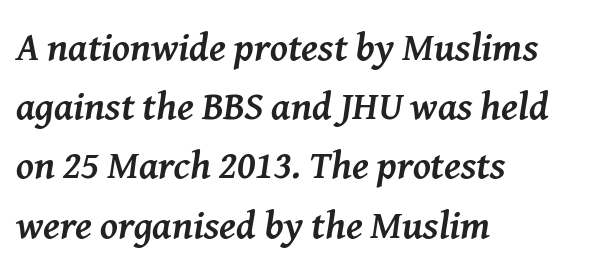
{"serif": "yes", "italic": "yes", "lean": "right", "slant_degrees": 8, "bold": "yes", "weight": "semibold", "width": "normal", "stroke_contrast": "medium", "x_height": "medium", "monospaced": "no", "underline": "no", "align": "left", "line_spacing": "normal", "line_spacing_ratio": 1.48, "letter_spacing": "normal", "letter_spacing_em": 0.0, "glyph_px": 40}
